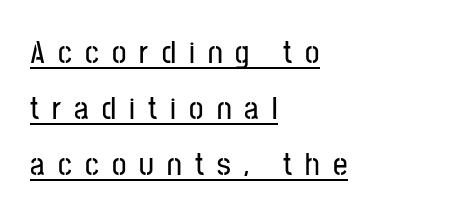
{"serif": "no", "italic": "no", "width": "condensed", "stroke_contrast": "low", "x_height": "medium", "monospaced": "no", "underline": "yes", "align": "left", "line_spacing_ratio": 1.75, "letter_spacing": "wide", "letter_spacing_em": 0.41, "glyph_px": 32}
